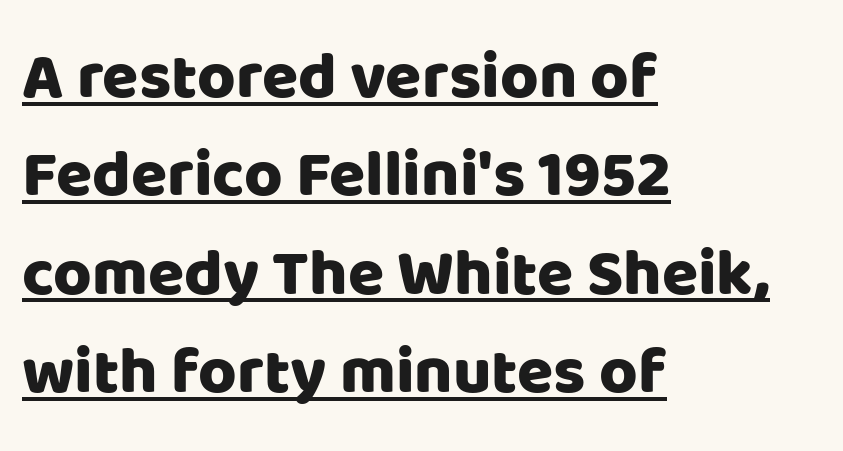
Glance below the letters and you will spot a drawn line. A student would call this left alignment; a typographer would say flush left, rag right. This is roman type, the default non-slanted kind. In terms of letterform style, serifs are entirely absent. The rendering uses natural spacing where letterforms have individual widths.
